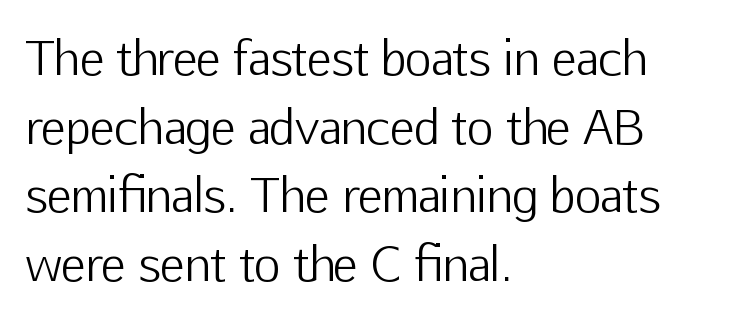
The image shows 46 px light sans-serif type, upright; set left-aligned, normal line spacing (1.49x), normal letter spacing, not underlined; low stroke contrast and a medium x-height.
